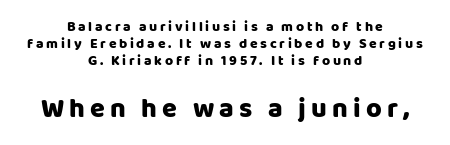
{"italic": "no", "underline": "no", "align": "center", "line_spacing_ratio": 1.21, "larger_block": "second", "size_ratio": 1.93, "glyph_px": 27}
